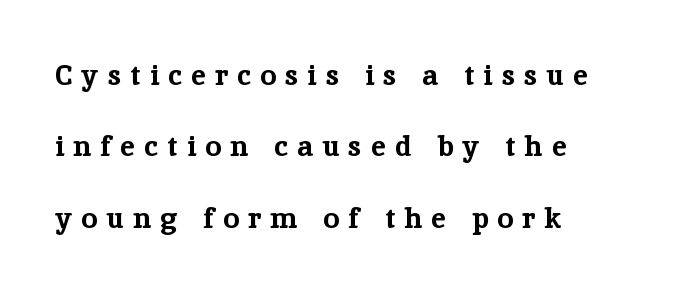
The image shows 29 px bold serif type, upright; set left-aligned, loose line spacing (2.46x), unusually wide letter spacing (+0.32 em), not underlined; low stroke contrast and a medium x-height.
